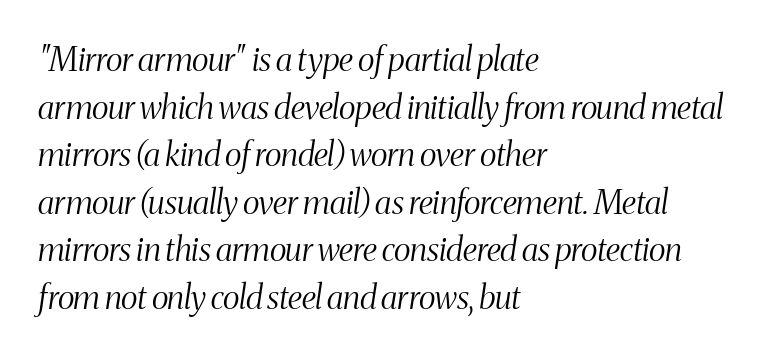
{"serif": "yes", "italic": "yes", "lean": "right", "slant_degrees": 8, "bold": "no", "weight": "light", "width": "condensed", "stroke_contrast": "medium", "x_height": "medium", "monospaced": "no", "underline": "no", "align": "left", "line_spacing": "normal", "line_spacing_ratio": 1.44, "letter_spacing": "normal", "letter_spacing_em": 0.0, "glyph_px": 33}
